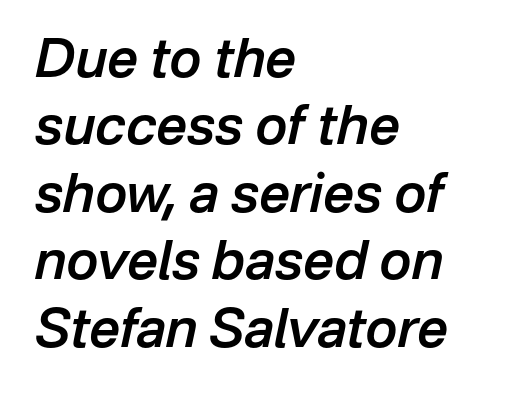
{"italic": "yes", "lean": "right", "slant_degrees": 12, "bold": "semi", "weight": "semibold", "width": "normal", "stroke_contrast": "low", "x_height": "medium", "monospaced": "no", "underline": "no", "align": "left", "line_spacing": "normal", "line_spacing_ratio": 1.25, "letter_spacing": "normal", "letter_spacing_em": 0.0, "glyph_px": 54}
